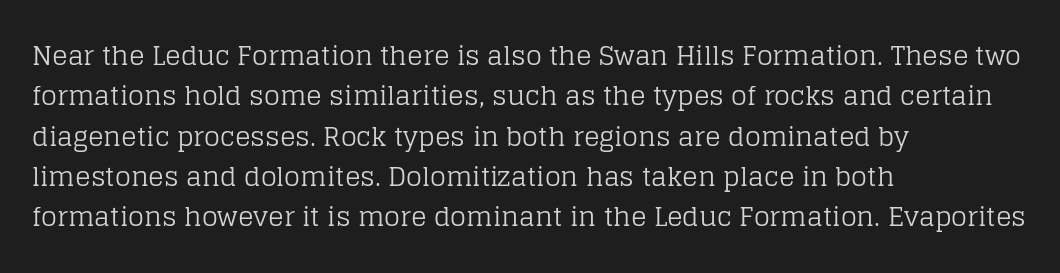
The image shows 26 px text type, upright; set left-aligned, normal line spacing (1.55x), normal letter spacing, not underlined.
